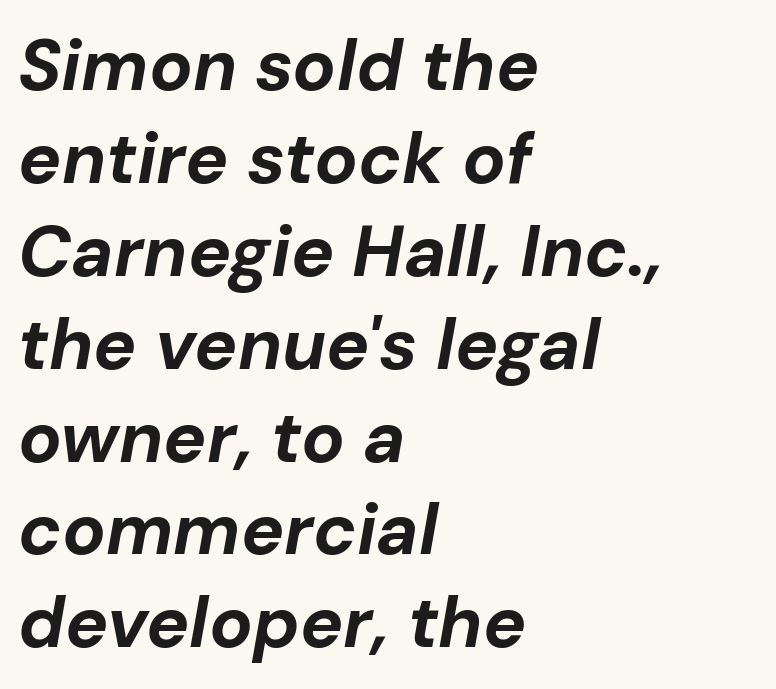
{"italic": "yes", "lean": "right", "slant_degrees": 10, "bold": "yes", "weight": "bold", "width": "normal", "stroke_contrast": "low", "x_height": "medium", "monospaced": "no", "underline": "no", "align": "left", "line_spacing": "normal", "line_spacing_ratio": 1.29, "letter_spacing": "normal", "letter_spacing_em": 0.0, "glyph_px": 72}
